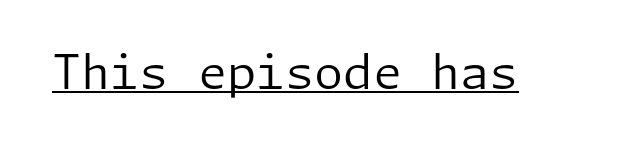
The image shows 47 px regular-weight sans-serif type, upright; set normal letter spacing, underlined; low stroke contrast and a medium x-height.
